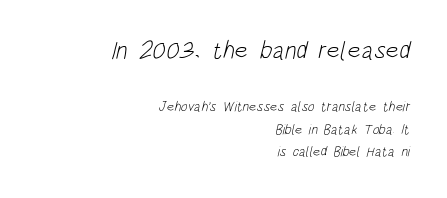
{"bold": "no", "underline": "no", "align": "right", "line_spacing": "normal", "line_spacing_ratio": 1.63, "letter_spacing": "normal", "letter_spacing_em": 0.0, "larger_block": "first", "size_ratio": 1.79, "glyph_px": 25}
